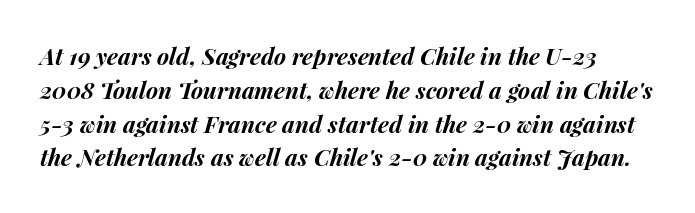
The image shows 23 px bold type, italic (leaning right); set normal line spacing (1.47x), normal letter spacing, not underlined.
